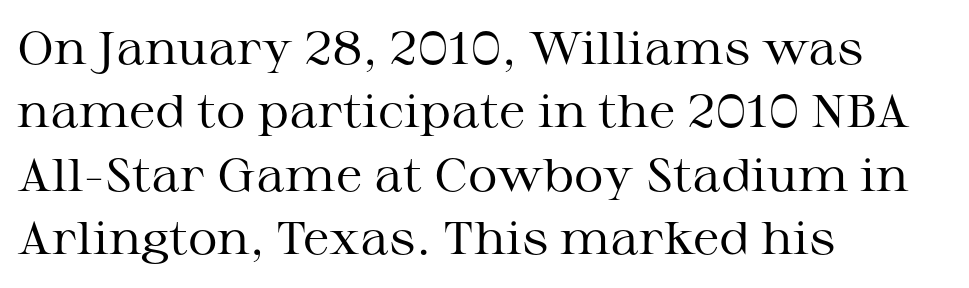
The image shows 46 px regular-weight, wide serif type, upright; set left-aligned, normal line spacing (1.38x), normal letter spacing, not underlined; medium stroke contrast and a medium x-height.
